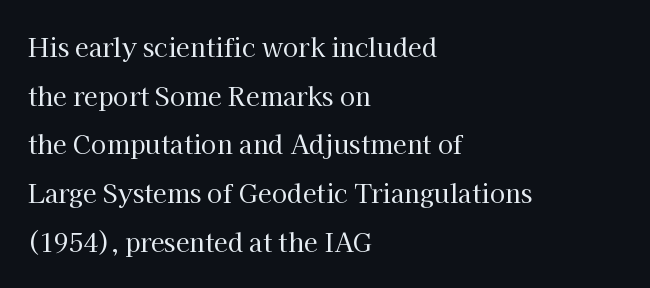
The words here are not underlined. Horizontal alignment here is leftward, the default for most running prose. Notice how the stems are strictly vertical — no italics here. Spacing between characters is what you'd get straight out of the box. Bold? No — there's no thickening of the strokes.
